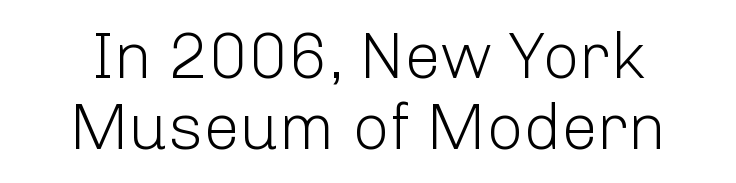
Q: Is the text bold? A: No.
Q: Is the text italic (slanted)? A: No, it is upright.
Q: Is the typeface a serif or a sans-serif typeface? A: Sans-serif.
Q: Is the text underlined? A: No.
Q: How is the paragraph aligned? A: Centered.
Q: Is the spacing between letters normal or unusually wide? A: Normal.
Q: Is the spacing between lines tight, normal or loose? A: Tight.
Q: Width (condensed, normal, or wide)? A: Normal.
Q: Stroke contrast? A: Low.
Q: x-height? A: Medium.
Q: Monospaced? A: No.
